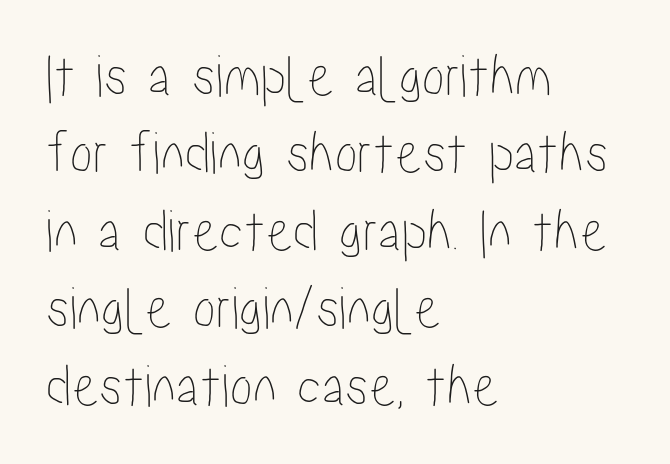
{"italic": "no", "width": "condensed", "stroke_contrast": "low", "x_height": "medium", "monospaced": "no", "underline": "no", "align": "left", "line_spacing": "normal", "line_spacing_ratio": 1.27, "letter_spacing": "normal", "letter_spacing_em": 0.0, "glyph_px": 61}
